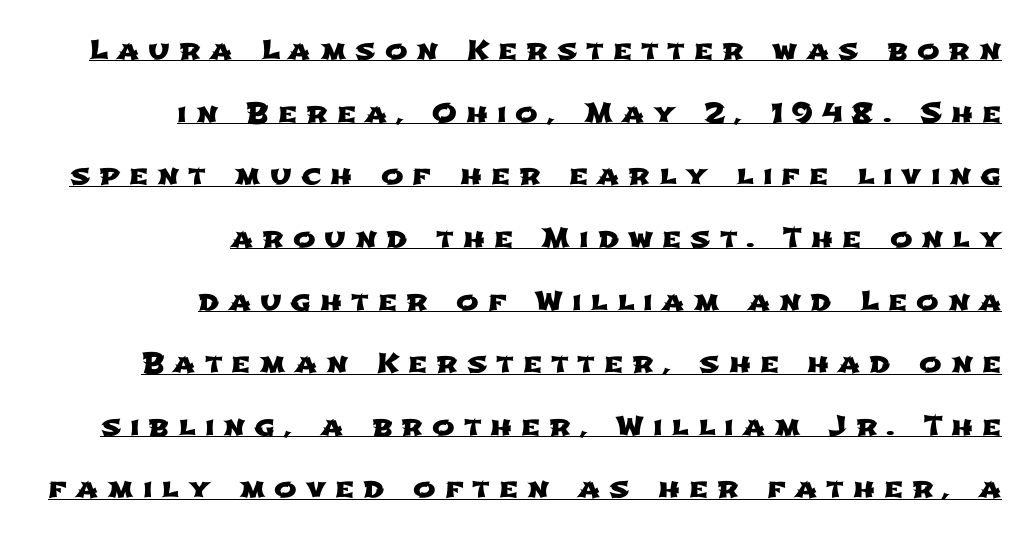
Q: Is the text underlined? A: Yes.
Q: How is the paragraph aligned? A: Right-aligned.
Q: Is the spacing between letters normal or unusually wide? A: Unusually wide.
Q: Is the spacing between lines tight, normal or loose? A: Loose.
